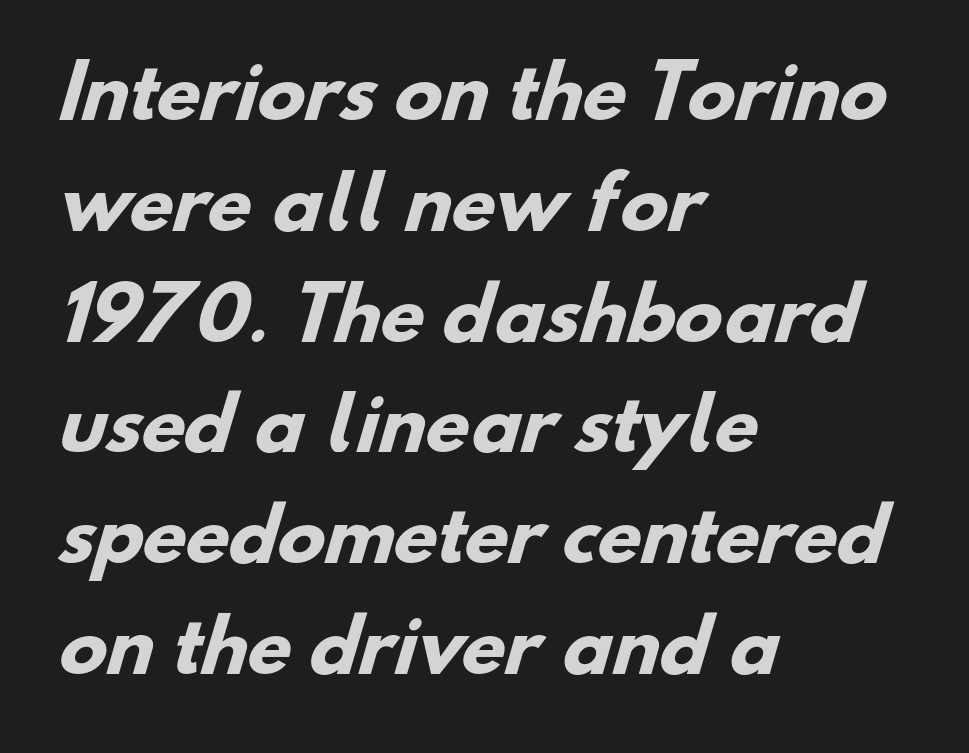
Q: Is the text bold? A: Yes.
Q: Is the typeface a serif or a sans-serif typeface? A: Sans-serif.
Q: Is the text underlined? A: No.
Q: How is the paragraph aligned? A: Left-aligned.
Q: Is the spacing between letters normal or unusually wide? A: Normal.
Q: Is the spacing between lines tight, normal or loose? A: Normal.
Q: Width (condensed, normal, or wide)? A: Normal.
Q: Stroke contrast? A: Low.
Q: x-height? A: Small.
Q: Monospaced? A: No.
